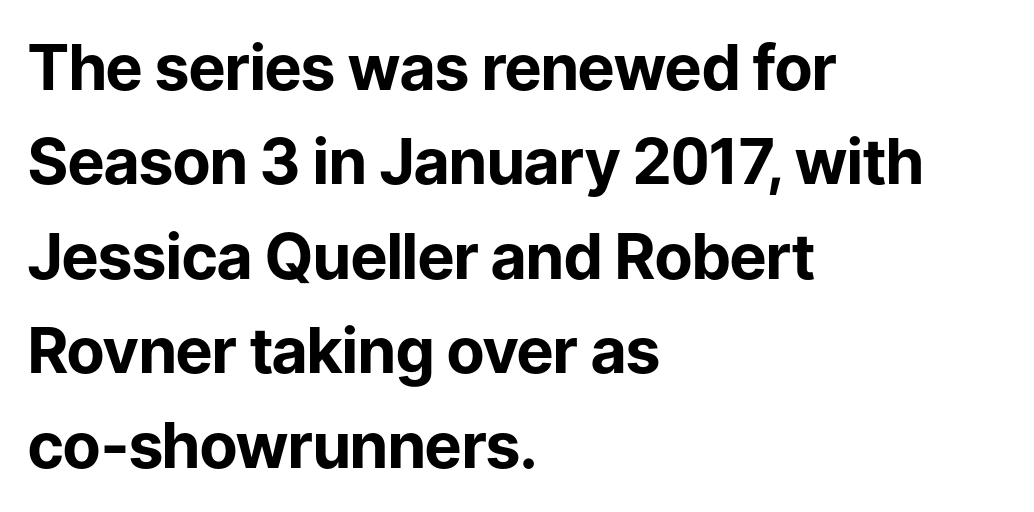
Nothing sits at the stroke ends, so this counts as sans-serif. Do the characters align in a grid? No, the font is proportional. This is roman type, the default non-slanted kind. Caption: multi-line text, flush left, ragged right. Heavy-handed strokes throughout: this text is bold.
